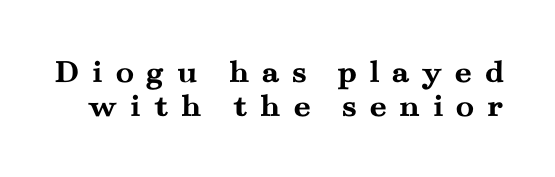
Q: Is the text bold? A: Yes.
Q: Is the text italic (slanted)? A: No, it is upright.
Q: Is the typeface a serif or a sans-serif typeface? A: Serif.
Q: Is the text underlined? A: No.
Q: Is the spacing between letters normal or unusually wide? A: Unusually wide.
Q: Is the spacing between lines tight, normal or loose? A: Tight.
Q: Width (condensed, normal, or wide)? A: Wide.
Q: Stroke contrast? A: Medium.
Q: x-height? A: Small.
Q: Monospaced? A: No.
